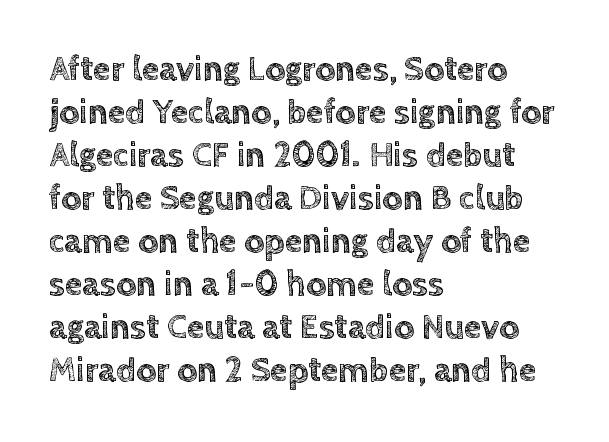
The letters advance in unequal steps, a hallmark of proportional type. The line texture is even and compact thanks to regular tracking. Notice how the passage keeps a crisp vertical edge on the left only. Only glyphs here, with clear space below each row. This is the regular roman posture of the typeface.
